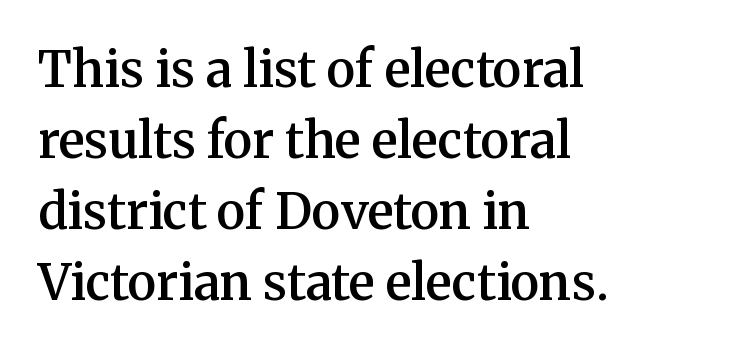
Notice how the stems are strictly vertical — no italics here. The characters look somewhat weighty, a semibold short of true bold. These lines are rendered in a variable-pitch font. Leading matches the norm, producing a regular column. The typeface chosen for these lines features serifs.
